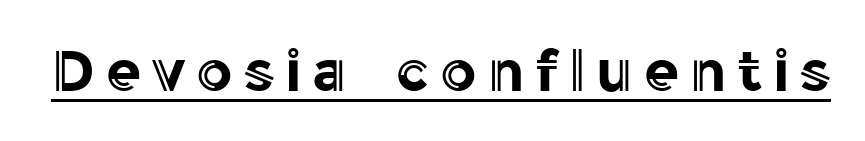
{"italic": "no", "width": "normal", "x_height": "medium", "monospaced": "no", "underline": "yes", "glyph_px": 57}
